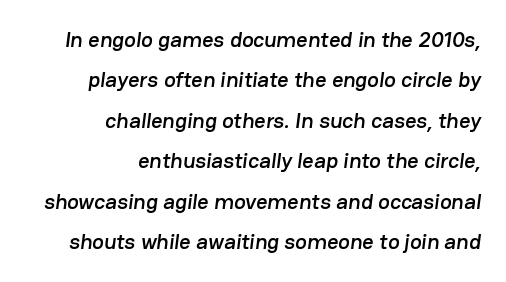
{"underline": "no", "align": "right", "line_spacing_ratio": 1.84, "letter_spacing": "normal", "letter_spacing_em": 0.0, "glyph_px": 22}
